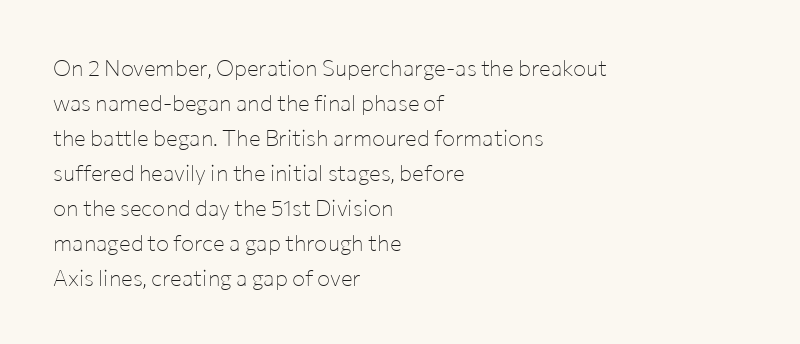
The image shows 22 px text type, upright; set left-aligned, normal line spacing (1.59x), normal letter spacing, not underlined.
